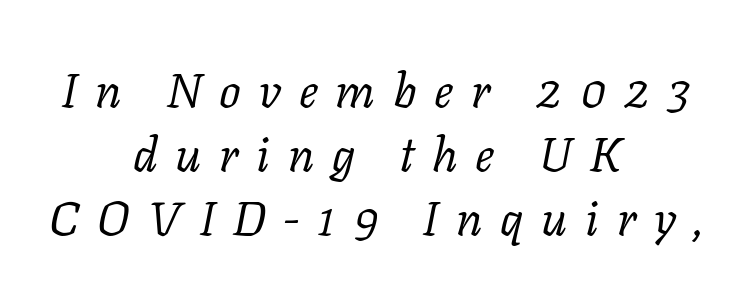
Q: Is the text bold? A: No.
Q: Is the text italic (slanted)? A: Yes, it leans right by about 11 degrees.
Q: Is the typeface a serif or a sans-serif typeface? A: Serif.
Q: Is the text underlined? A: No.
Q: How is the paragraph aligned? A: Centered.
Q: Is the spacing between letters normal or unusually wide? A: Unusually wide.
Q: Is the spacing between lines tight, normal or loose? A: Normal.
Q: Width (condensed, normal, or wide)? A: Normal.
Q: Stroke contrast? A: Low.
Q: x-height? A: Medium.
Q: Monospaced? A: No.
